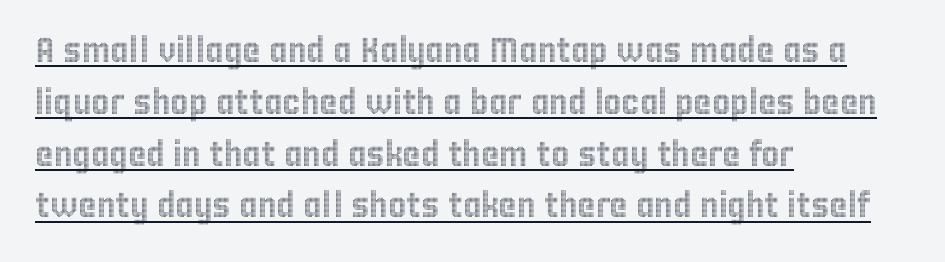
The image shows 35 px condensed type, upright; set left-aligned, normal line spacing (1.48x), normal letter spacing, underlined; a large x-height.
